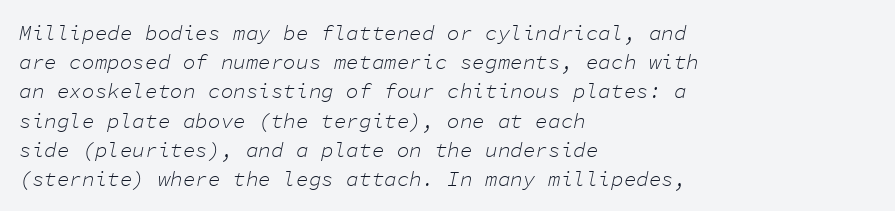
{"italic": "yes", "lean": "right", "slant_degrees": 11, "bold": "no", "underline": "no", "align": "left", "line_spacing": "normal", "line_spacing_ratio": 1.39, "letter_spacing": "normal", "letter_spacing_em": 0.0, "glyph_px": 21}
